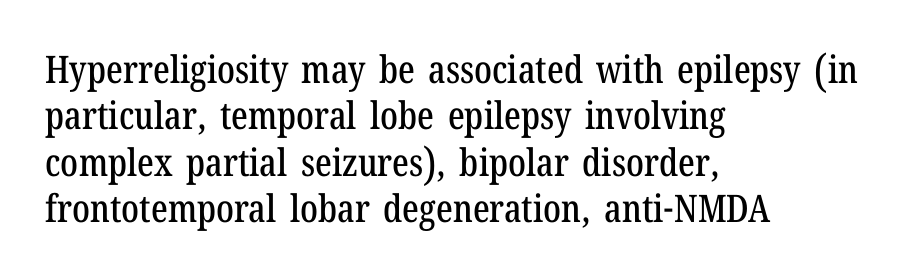
The image shows 38 px condensed serif type, upright; set left-aligned, line spacing 1.22x, normal letter spacing, not underlined; low stroke contrast and a medium x-height.
